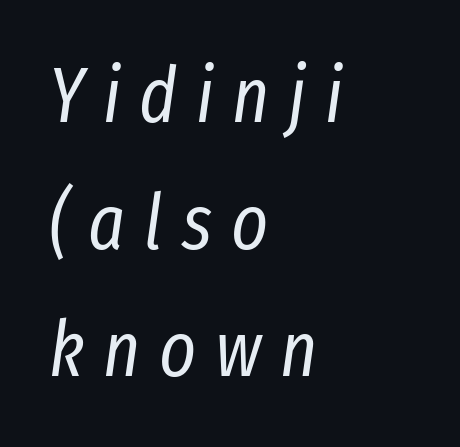
{"italic": "yes", "lean": "right", "slant_degrees": 8, "bold": "no", "weight": "regular", "width": "condensed", "stroke_contrast": "low", "x_height": "medium", "monospaced": "no", "underline": "no", "align": "left", "line_spacing": "normal", "line_spacing_ratio": 1.63, "letter_spacing": "wide", "letter_spacing_em": 0.24, "glyph_px": 78}
